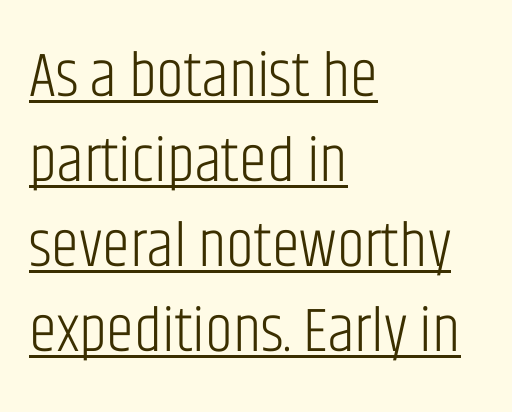
The image shows 63 px light, condensed sans-serif type, upright; set left-aligned, normal line spacing (1.35x), normal letter spacing, underlined; low stroke contrast and a large x-height.
